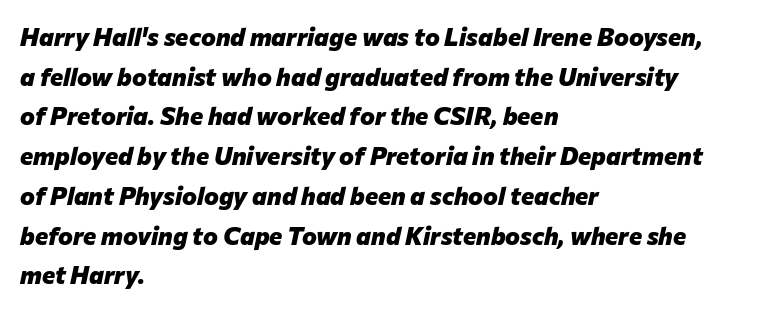
{"italic": "yes", "lean": "right", "slant_degrees": 12, "bold": "yes", "underline": "no", "align": "left", "line_spacing": "normal", "line_spacing_ratio": 1.59, "letter_spacing": "normal", "letter_spacing_em": 0.0, "glyph_px": 25}
